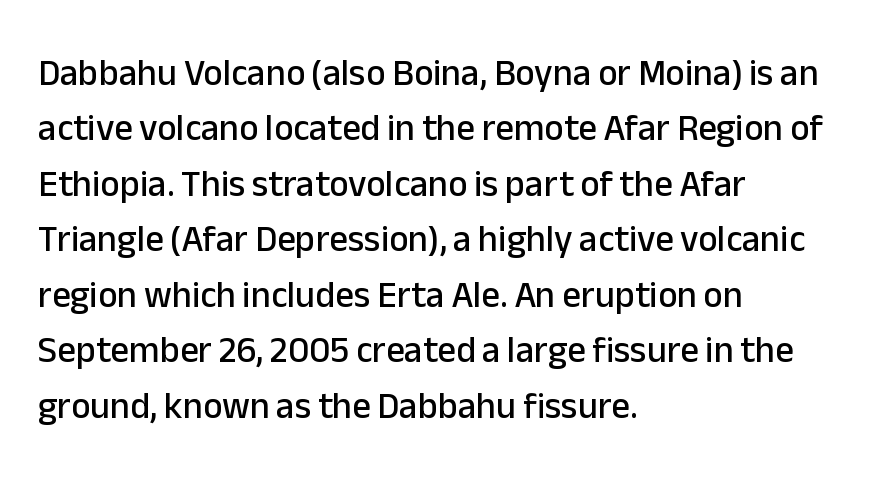
Q: Is the text italic (slanted)? A: No, it is upright.
Q: Is the typeface a serif or a sans-serif typeface? A: Sans-serif.
Q: Is the text underlined? A: No.
Q: How is the paragraph aligned? A: Left-aligned.
Q: Is the spacing between letters normal or unusually wide? A: Normal.
Q: Is the spacing between lines tight, normal or loose? A: Normal.
Q: Width (condensed, normal, or wide)? A: Normal.
Q: Stroke contrast? A: Low.
Q: x-height? A: Medium.
Q: Monospaced? A: No.
